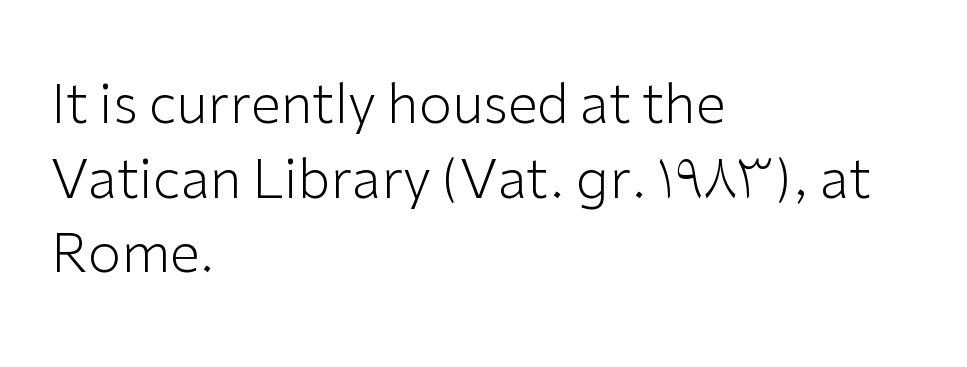
Q: Is the text bold? A: No.
Q: Is the text italic (slanted)? A: No, it is upright.
Q: Is the typeface a serif or a sans-serif typeface? A: Sans-serif.
Q: Is the text underlined? A: No.
Q: How is the paragraph aligned? A: Left-aligned.
Q: Is the spacing between letters normal or unusually wide? A: Normal.
Q: Is the spacing between lines tight, normal or loose? A: Normal.
Q: Width (condensed, normal, or wide)? A: Normal.
Q: Stroke contrast? A: Low.
Q: x-height? A: Medium.
Q: Monospaced? A: No.
